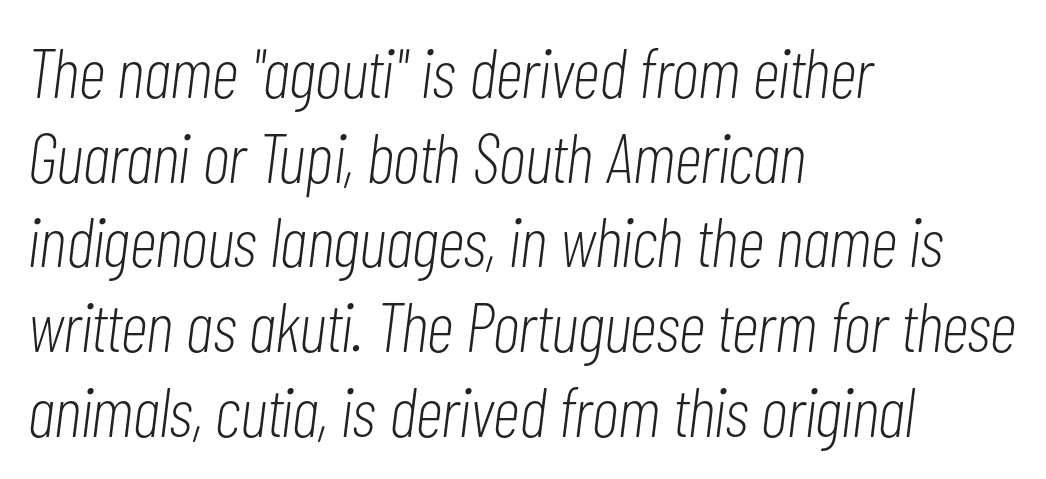
{"italic": "yes", "lean": "right", "slant_degrees": 7, "bold": "no", "weight": "light", "width": "condensed", "stroke_contrast": "low", "x_height": "medium", "monospaced": "no", "underline": "no", "align": "left", "line_spacing_ratio": 1.21, "letter_spacing": "normal", "letter_spacing_em": 0.0, "glyph_px": 70}
